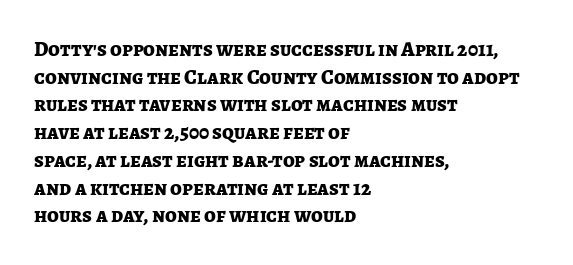
The image shows 21 px bold type, upright; set left-aligned, normal line spacing (1.32x), normal letter spacing, not underlined.
